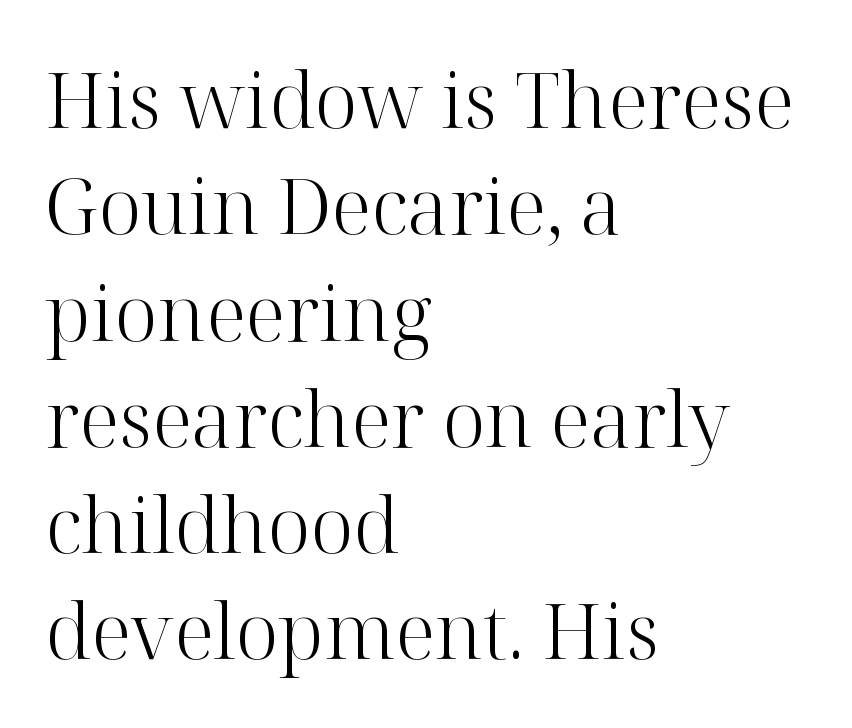
The image shows 77 px light serif type, upright; set left-aligned, normal line spacing (1.38x), normal letter spacing, not underlined; high stroke contrast and a medium x-height.
